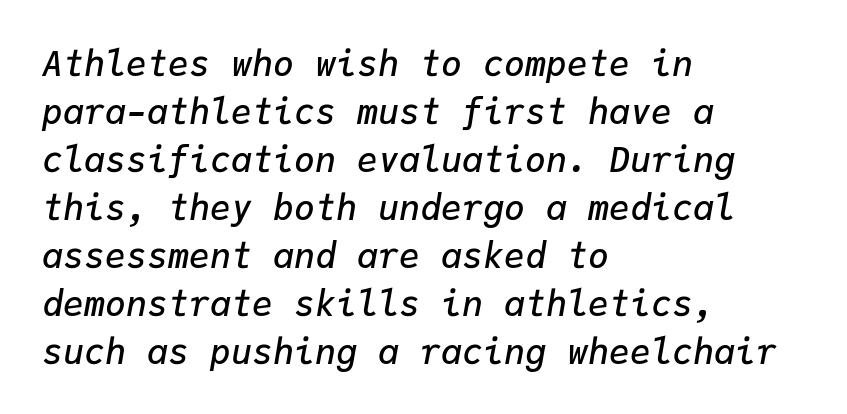
The image shows 35 px semibold type, italic (leaning right), monospaced; set left-aligned, normal line spacing (1.37x), normal letter spacing, not underlined; low stroke contrast and a medium x-height.
